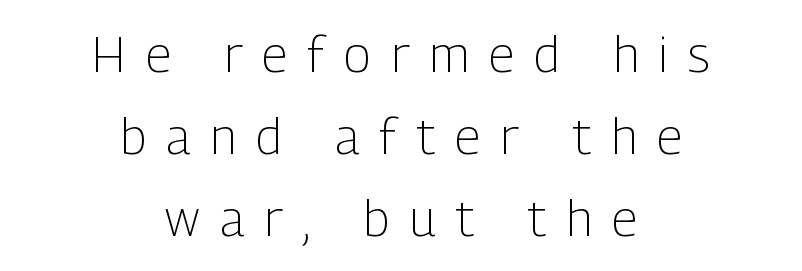
The image shows 50 px light, condensed sans-serif type, upright; set centered, normal line spacing (1.64x), unusually wide letter spacing (+0.4 em), not underlined; low stroke contrast and a medium x-height.
